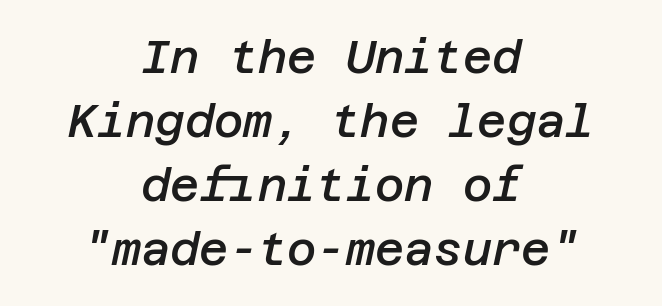
Letter spacing: default. Does the weight exceed regular? Yes, but only to semibold. Visually the block forms a symmetrical silhouette, jagged on both flanks. Successive baselines arrive at the customary interval.
